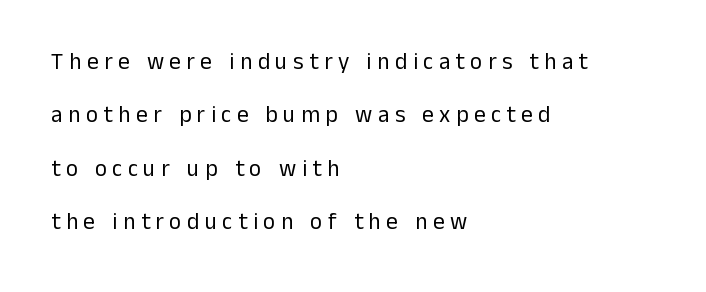
Q: Is the text bold? A: No.
Q: Is the text italic (slanted)? A: No, it is upright.
Q: Is the text underlined? A: No.
Q: How is the paragraph aligned? A: Left-aligned.
Q: Is the spacing between letters normal or unusually wide? A: Unusually wide.
Q: Is the spacing between lines tight, normal or loose? A: Loose.
